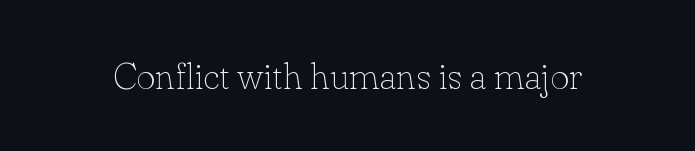
{"serif": "yes", "italic": "no", "bold": "no", "weight": "thin", "width": "normal", "stroke_contrast": "low", "x_height": "small", "monospaced": "no", "underline": "no", "letter_spacing": "normal", "letter_spacing_em": 0.0, "glyph_px": 37}
